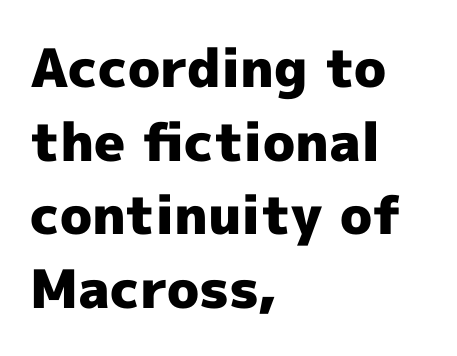
Q: Is the text bold? A: Yes.
Q: Is the text italic (slanted)? A: No, it is upright.
Q: Is the typeface a serif or a sans-serif typeface? A: Sans-serif.
Q: Is the text underlined? A: No.
Q: How is the paragraph aligned? A: Left-aligned.
Q: Is the spacing between letters normal or unusually wide? A: Normal.
Q: Is the spacing between lines tight, normal or loose? A: Normal.
Q: Width (condensed, normal, or wide)? A: Normal.
Q: x-height? A: Medium.
Q: Monospaced? A: No.
